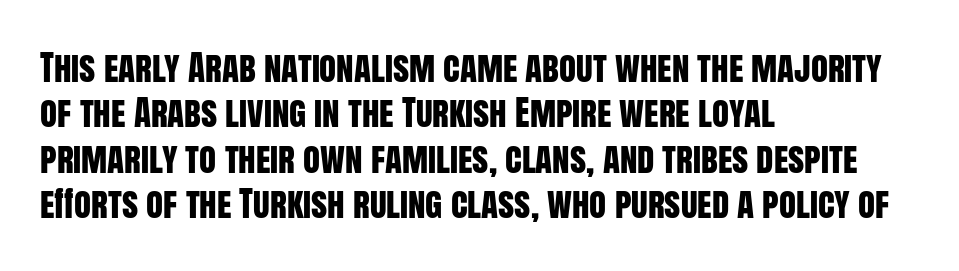
{"serif": "no", "italic": "no", "width": "condensed", "stroke_contrast": "low", "x_height": "large", "monospaced": "no", "underline": "no", "align": "left", "line_spacing": "normal", "line_spacing_ratio": 1.3, "letter_spacing": "normal", "letter_spacing_em": 0.0, "glyph_px": 35}
